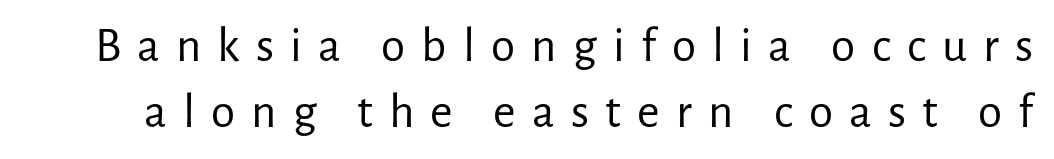
Proportional: the letters do not fall into vertical columns. The words here are not underlined. Successive baselines arrive at the customary interval. The typesetting does not lean heavy: it is not bold. Typographically, this falls in the sans-serif category.
